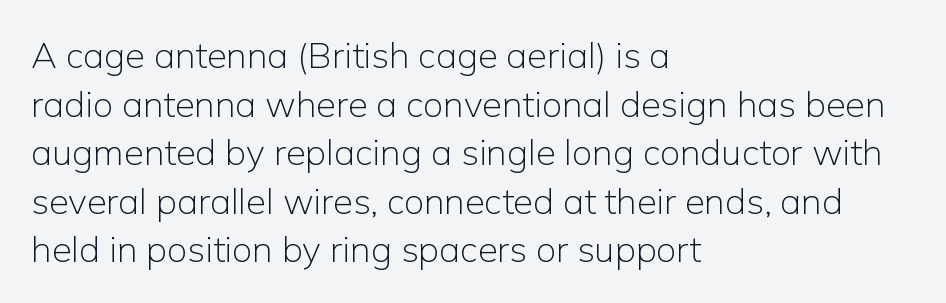
Q: Is the text bold? A: No.
Q: Is the text italic (slanted)? A: No, it is upright.
Q: Is the typeface a serif or a sans-serif typeface? A: Sans-serif.
Q: Is the text underlined? A: No.
Q: How is the paragraph aligned? A: Left-aligned.
Q: Is the spacing between letters normal or unusually wide? A: Normal.
Q: Is the spacing between lines tight, normal or loose? A: Normal.
Q: Width (condensed, normal, or wide)? A: Normal.
Q: Stroke contrast? A: Low.
Q: x-height? A: Medium.
Q: Monospaced? A: No.
